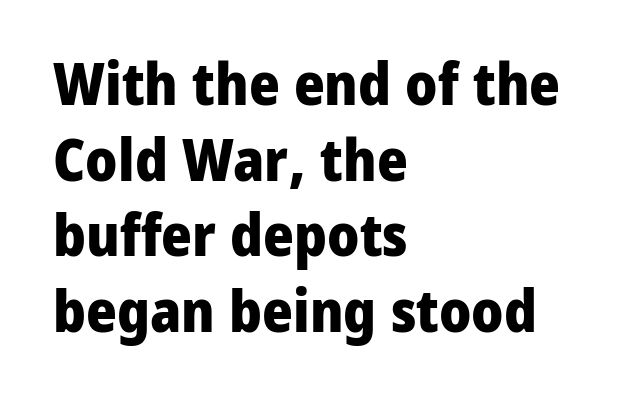
This sample is left-justified, so line endings fall wherever the words run out. The glyphs are unaccompanied by any horizontal stroke below them. No italicization has been applied; the sample stays upright. How are the letters spaced? Ordinarily, with no added tracking.
